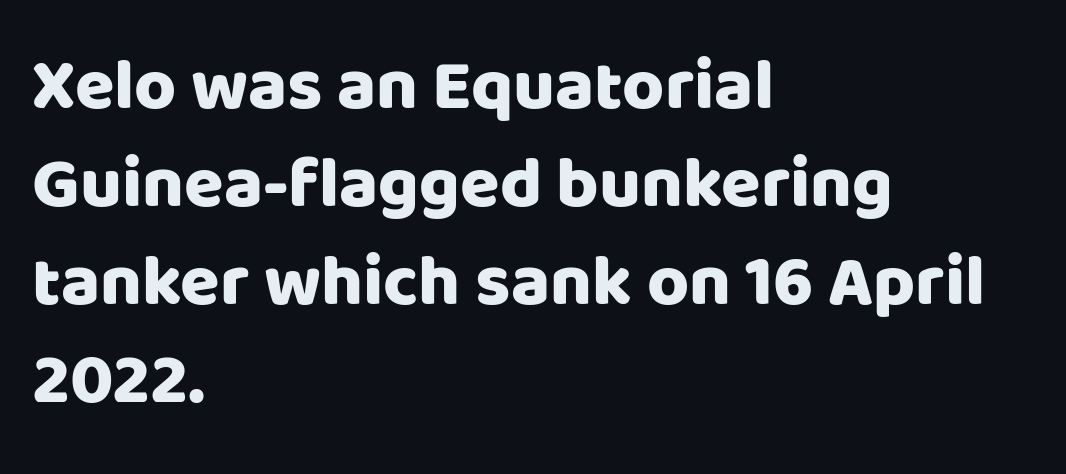
Q: Is the text italic (slanted)? A: No, it is upright.
Q: Is the typeface a serif or a sans-serif typeface? A: Sans-serif.
Q: Is the text underlined? A: No.
Q: How is the paragraph aligned? A: Left-aligned.
Q: Is the spacing between letters normal or unusually wide? A: Normal.
Q: Is the spacing between lines tight, normal or loose? A: Normal.
Q: Width (condensed, normal, or wide)? A: Normal.
Q: Stroke contrast? A: Low.
Q: x-height? A: Large.
Q: Monospaced? A: No.
